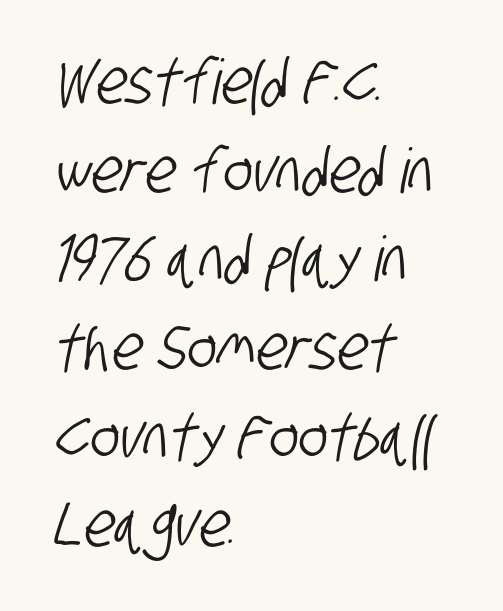
Q: Is the typeface a serif or a sans-serif typeface? A: Sans-serif.
Q: Is the text underlined? A: No.
Q: How is the paragraph aligned? A: Left-aligned.
Q: Is the spacing between letters normal or unusually wide? A: Normal.
Q: Is the spacing between lines tight, normal or loose? A: Normal.
Q: Width (condensed, normal, or wide)? A: Condensed.
Q: Stroke contrast? A: Low.
Q: x-height? A: Large.
Q: Monospaced? A: No.
